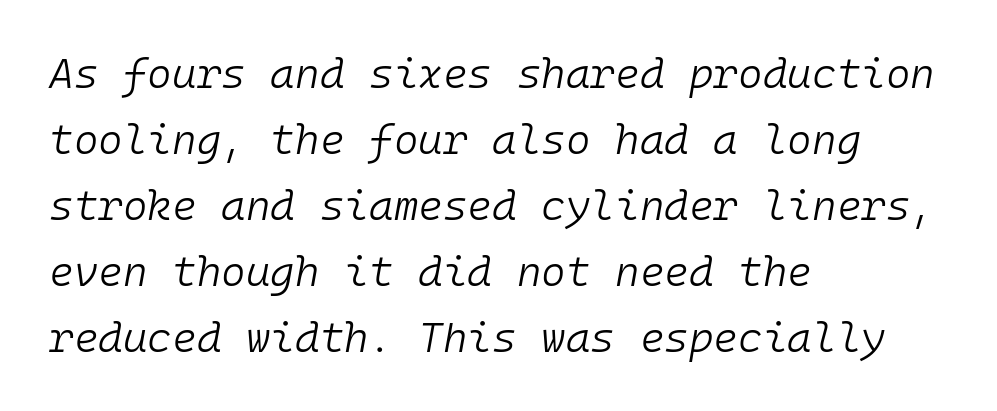
{"italic": "yes", "lean": "right", "slant_degrees": 10, "bold": "no", "weight": "light", "width": "normal", "stroke_contrast": "low", "x_height": "medium", "monospaced": "yes", "underline": "no", "align": "left", "line_spacing": "normal", "line_spacing_ratio": 1.57, "letter_spacing": "normal", "letter_spacing_em": 0.0, "glyph_px": 42}
